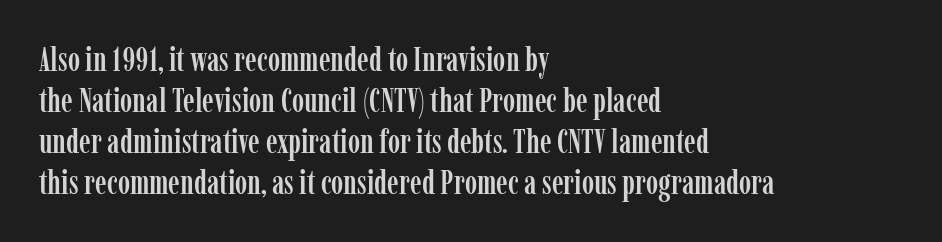
{"serif": "yes", "italic": "no", "width": "condensed", "stroke_contrast": "low", "x_height": "medium", "monospaced": "no", "underline": "no", "align": "left", "line_spacing_ratio": 1.24, "letter_spacing": "normal", "letter_spacing_em": 0.0, "glyph_px": 33}
